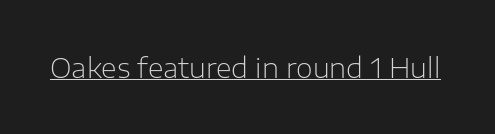
Vertical stems look standard width or narrower in stroke. This sample carries an underscore along the baseline area. Notice how the stems are strictly vertical — no italics here. Spacing between characters is what you'd get straight out of the box.
